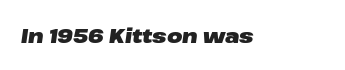
{"italic": "yes", "lean": "right", "slant_degrees": 8, "bold": "yes", "underline": "no", "letter_spacing": "normal", "letter_spacing_em": 0.0, "glyph_px": 20}
